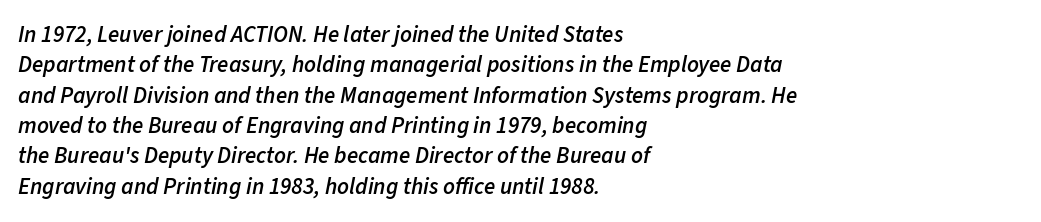
{"italic": "yes", "lean": "right", "slant_degrees": 11, "bold": "semi", "underline": "no", "align": "left", "line_spacing": "normal", "line_spacing_ratio": 1.32, "letter_spacing": "normal", "letter_spacing_em": 0.0, "glyph_px": 23}
